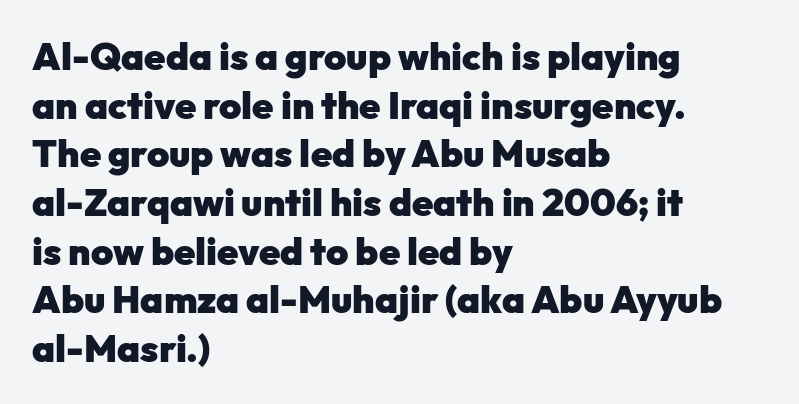
{"serif": "no", "italic": "no", "bold": "yes", "weight": "heavy", "width": "normal", "stroke_contrast": "low", "x_height": "medium", "monospaced": "no", "underline": "no", "align": "left", "line_spacing": "normal", "line_spacing_ratio": 1.28, "letter_spacing": "normal", "letter_spacing_em": 0.0, "glyph_px": 38}
